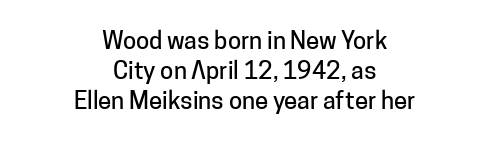
Inter-character spacing is left at the font's built-in metrics. Is the block centered? Yes — each line is placed symmetrically about the middle. Vertical strokes here are truly vertical. Does the leading feel generous? No, just average.
